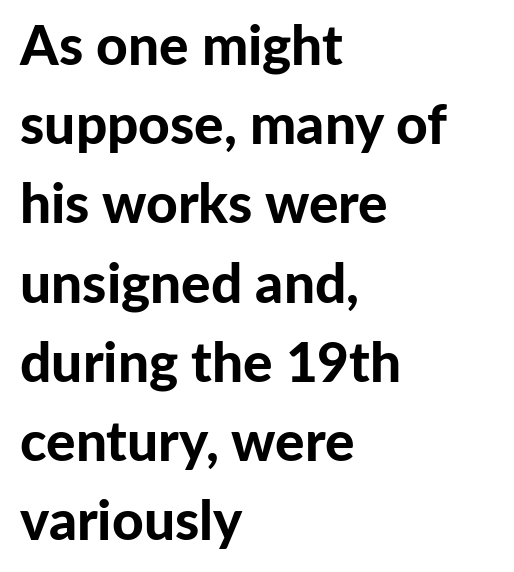
{"serif": "no", "italic": "no", "bold": "yes", "weight": "bold", "width": "normal", "stroke_contrast": "low", "x_height": "medium", "monospaced": "no", "underline": "no", "align": "left", "line_spacing": "normal", "line_spacing_ratio": 1.44, "letter_spacing": "normal", "letter_spacing_em": 0.0, "glyph_px": 55}
